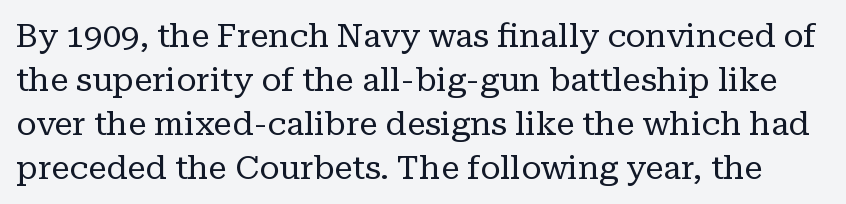
The image shows 33 px regular-weight serif type, upright; set normal line spacing (1.33x), normal letter spacing, not underlined; low stroke contrast and a medium x-height.
